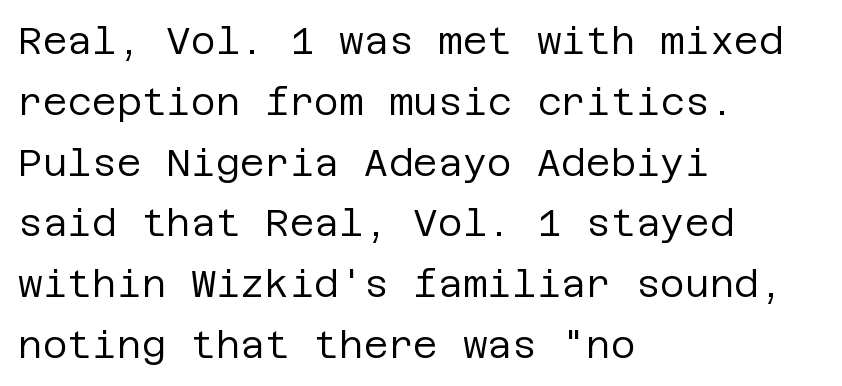
{"serif": "no", "italic": "no", "bold": "no", "weight": "regular", "width": "normal", "stroke_contrast": "low", "x_height": "large", "underline": "no", "align": "left", "line_spacing": "normal", "line_spacing_ratio": 1.6, "letter_spacing": "normal", "letter_spacing_em": 0.0, "glyph_px": 38}
